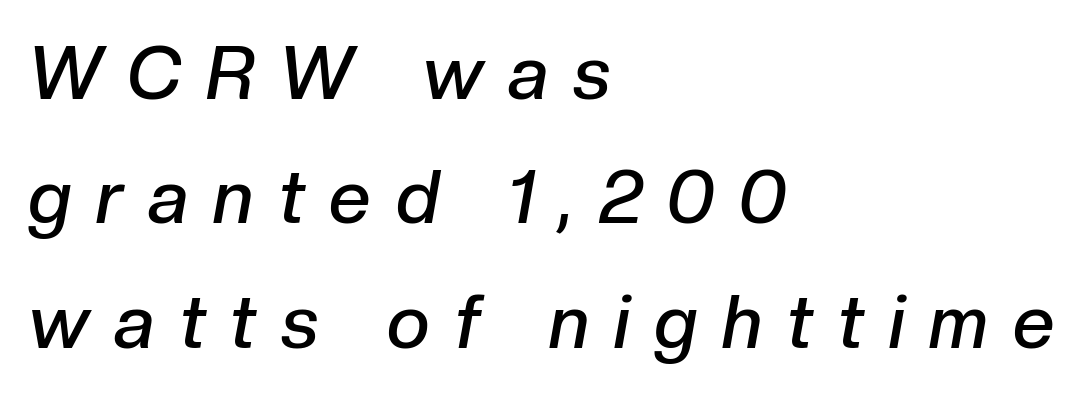
The face used here is rendered with a markedly widened letterfit. Vertical spacing — default. Slanted lettering throughout. Nobody drew a line under any word here. Stroke thickness is moderately raised; the sample reads as semibold. The setting favours the left margin, as ordinary paragraphs usually do.
